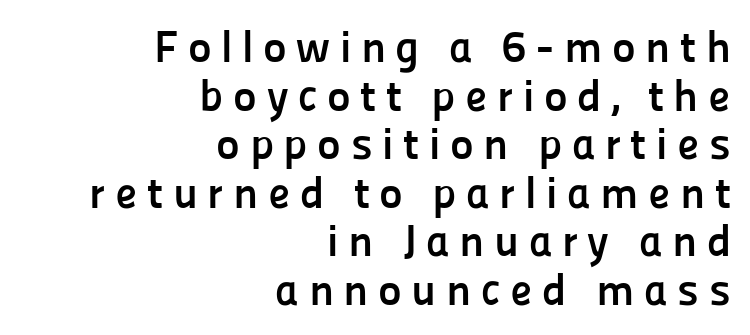
These lines stack with their right ends in a neat column. No italicization has been applied; the sample stays upright. Note the varied advance widths — an 'i' is clearly narrower than an 'm'. The passage shown stacks its lines with hardly any gap.
